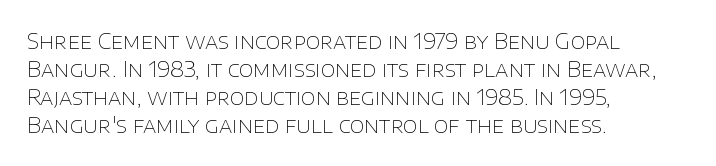
{"italic": "no", "bold": "no", "underline": "no", "align": "left", "line_spacing": "normal", "line_spacing_ratio": 1.34, "letter_spacing": "normal", "letter_spacing_em": 0.0, "glyph_px": 21}
